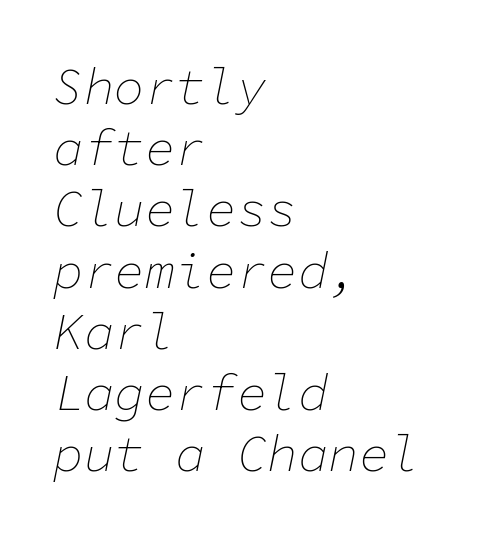
Q: Is the text bold? A: No.
Q: Is the text italic (slanted)? A: Yes, it leans right by about 11 degrees.
Q: Is the text underlined? A: No.
Q: How is the paragraph aligned? A: Left-aligned.
Q: Is the spacing between letters normal or unusually wide? A: Normal.
Q: Width (condensed, normal, or wide)? A: Normal.
Q: Stroke contrast? A: Low.
Q: x-height? A: Medium.
Q: Monospaced? A: Yes.
